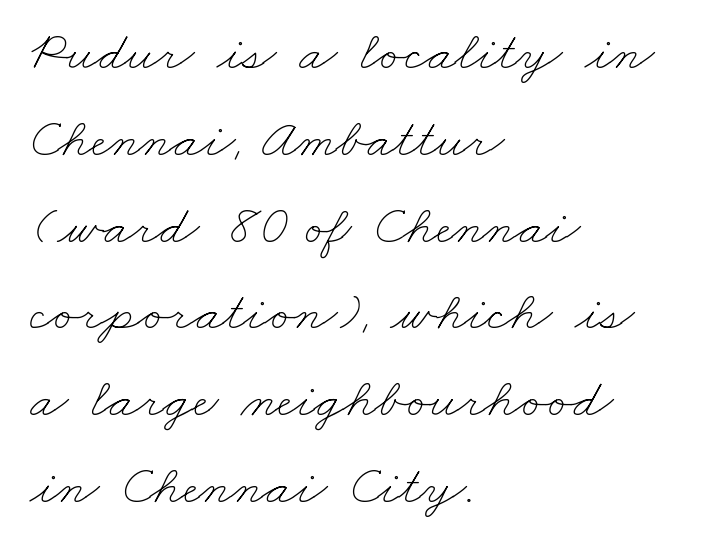
Q: Is the text bold? A: No.
Q: Is the text underlined? A: No.
Q: How is the paragraph aligned? A: Left-aligned.
Q: Is the spacing between letters normal or unusually wide? A: Normal.
Q: Is the spacing between lines tight, normal or loose? A: Normal.
Q: Width (condensed, normal, or wide)? A: Wide.
Q: Stroke contrast? A: Low.
Q: x-height? A: Small.
Q: Monospaced? A: No.
